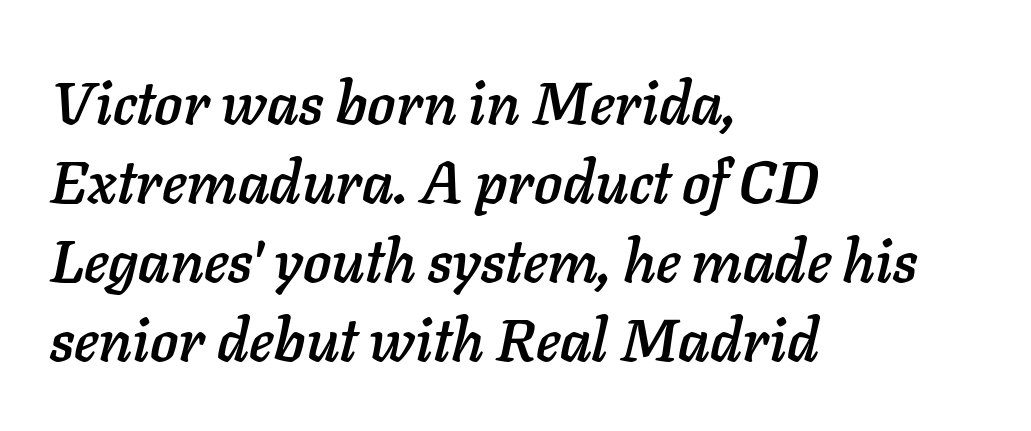
There is no visible air inserted between adjacent glyphs. Observe the lean: these are italic letterforms. Underlining? Definitely not there. These lines stack with their left ends in a neat column.
